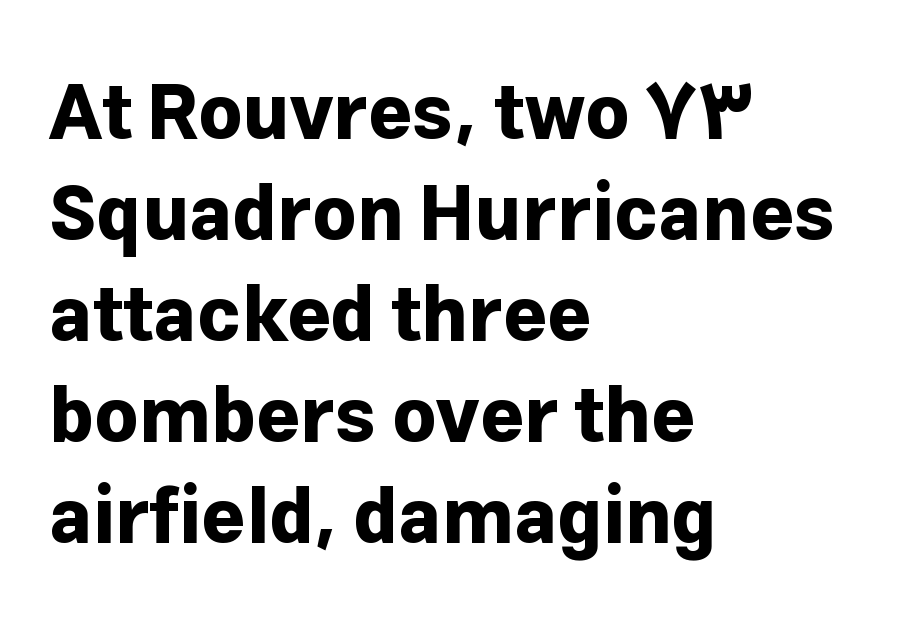
{"serif": "no", "italic": "no", "bold": "yes", "weight": "bold", "width": "normal", "stroke_contrast": "low", "x_height": "medium", "monospaced": "no", "underline": "no", "align": "left", "line_spacing": "normal", "line_spacing_ratio": 1.33, "letter_spacing": "normal", "letter_spacing_em": 0.0, "glyph_px": 76}
